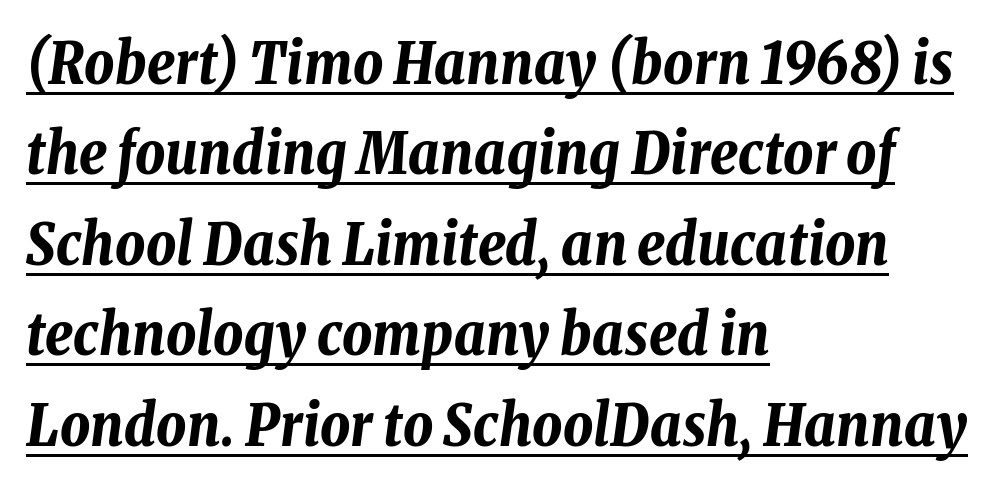
The lettering tilts uniformly, giving the passage an italic look. How heavy is the stroke? Heavy — this is a bold. The face used here is proportionally spaced, like ordinary book or web type. The string is rendered with underlining switched on. Summary of vertical rhythm: regular, with standard interline spacing. Horizontally, the lines are justified to the leading edge only.
